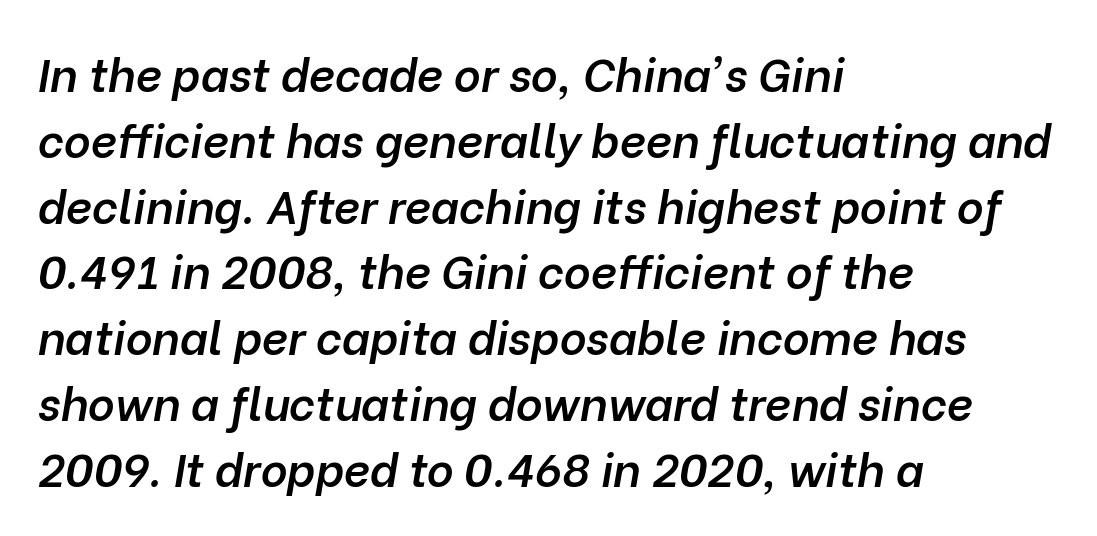
Emphasis by weight is partial: semibold. Compared with a centered layout, this one pins lines to the left instead. Caption: standard tracking, unaltered. The string is rendered with underlining switched off. Character widths vary here, with narrow letters taking less room than wide ones. Observe the lean: these are italic letterforms.
